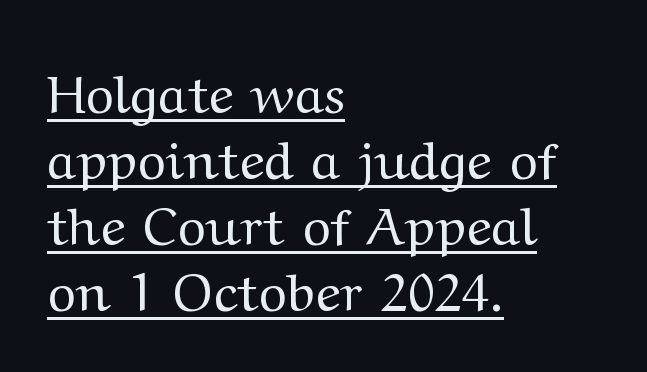
The image shows 54 px regular-weight, wide serif type, upright; set left-aligned, line spacing 1.22x, normal letter spacing, underlined; medium stroke contrast and a medium x-height.
